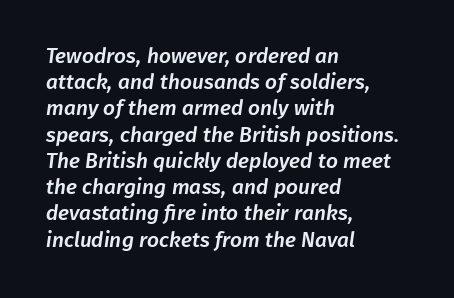
The image shows 21 px text type; set left-aligned, normal line spacing (1.25x), normal letter spacing, not underlined.
